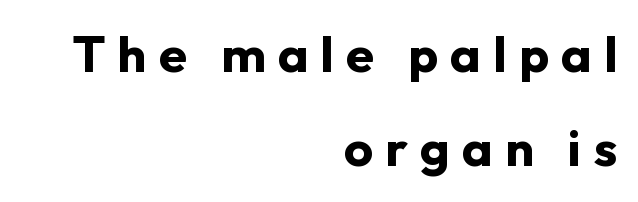
These lines carry a lot of weight — the face is fully bold. Does extra space separate the letters? Yes, quite a lot of it. Rule under the text: the space is simply empty. Ordinary non-slanted type is in use. This is sans-serif lettering, the kind often seen on screens and signage. Short and long lines alike share a common ending point at right.
